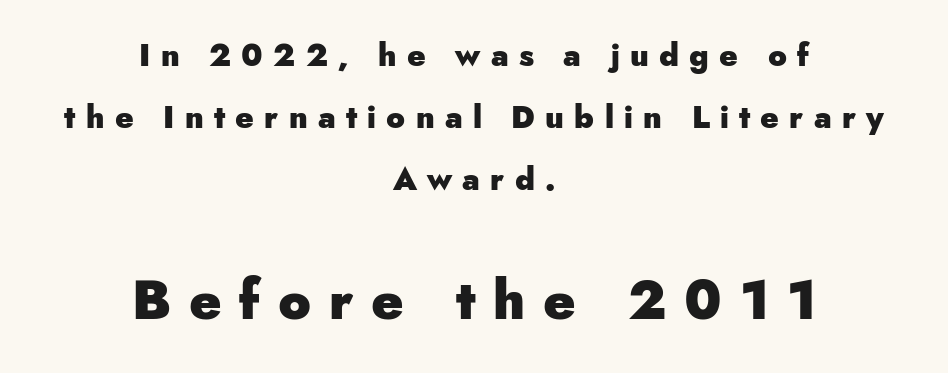
The image shows 54 px heavy sans-serif type, upright; set centered, loose line spacing (2.0x), unusually wide letter spacing (+0.33 em), not underlined; the second (bottom) block is 1.74x larger; low stroke contrast and a small x-height.
